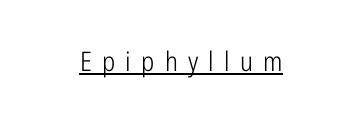
The image shows 27 px text type, upright; set unusually wide letter spacing (+0.38 em), underlined.
